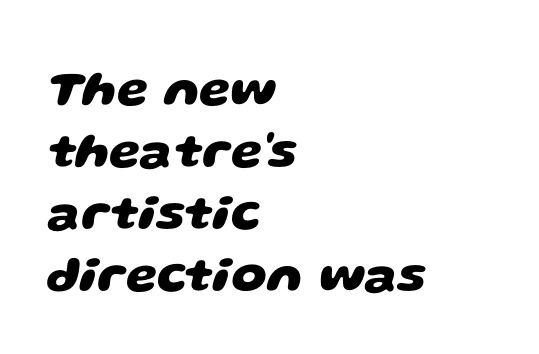
The image shows 50 px heavy, wide sans-serif type; set left-aligned, line spacing 1.24x, normal letter spacing, not underlined; low stroke contrast and a large x-height.
